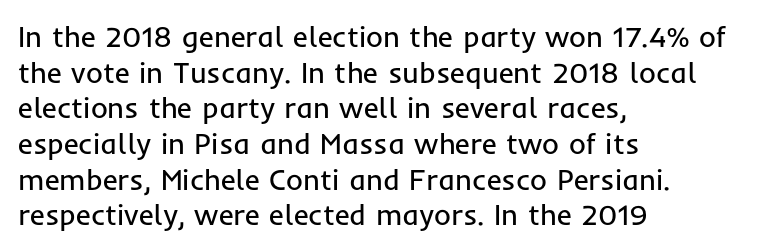
Q: Is the text bold? A: No.
Q: Is the text italic (slanted)? A: No, it is upright.
Q: Is the typeface a serif or a sans-serif typeface? A: Sans-serif.
Q: Is the text underlined? A: No.
Q: How is the paragraph aligned? A: Left-aligned.
Q: Is the spacing between letters normal or unusually wide? A: Normal.
Q: Width (condensed, normal, or wide)? A: Normal.
Q: Stroke contrast? A: Low.
Q: x-height? A: Medium.
Q: Monospaced? A: No.
